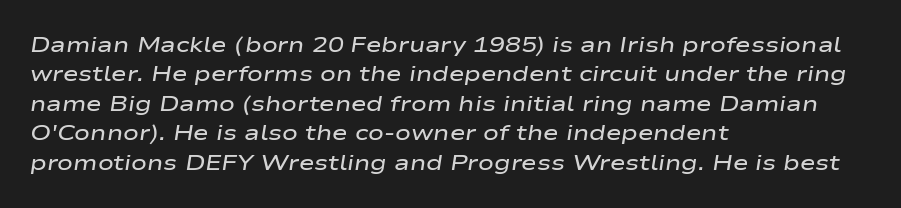
Characters are canted at an angle relative to the baseline's perpendicular. Descenders hang freely into open space. Stems and bowls a touch heavier than normal — semibold. The vertical gap from one line to the next is medium. Each line starts at the same left margin while the right side varies.
